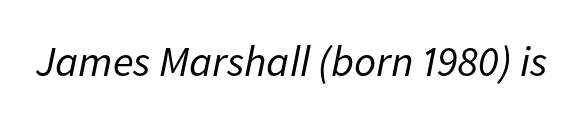
Q: Is the text bold? A: No.
Q: Is the text italic (slanted)? A: Yes, it leans right by about 11 degrees.
Q: Is the text underlined? A: No.
Q: Is the spacing between letters normal or unusually wide? A: Normal.
Q: Width (condensed, normal, or wide)? A: Normal.
Q: Stroke contrast? A: Low.
Q: x-height? A: Medium.
Q: Monospaced? A: No.
